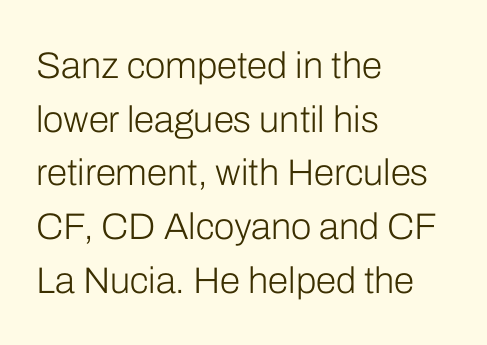
{"serif": "no", "italic": "no", "bold": "no", "weight": "light", "width": "normal", "stroke_contrast": "low", "x_height": "medium", "monospaced": "no", "underline": "no", "align": "left", "line_spacing": "normal", "line_spacing_ratio": 1.45, "letter_spacing": "normal", "letter_spacing_em": 0.0, "glyph_px": 37}
